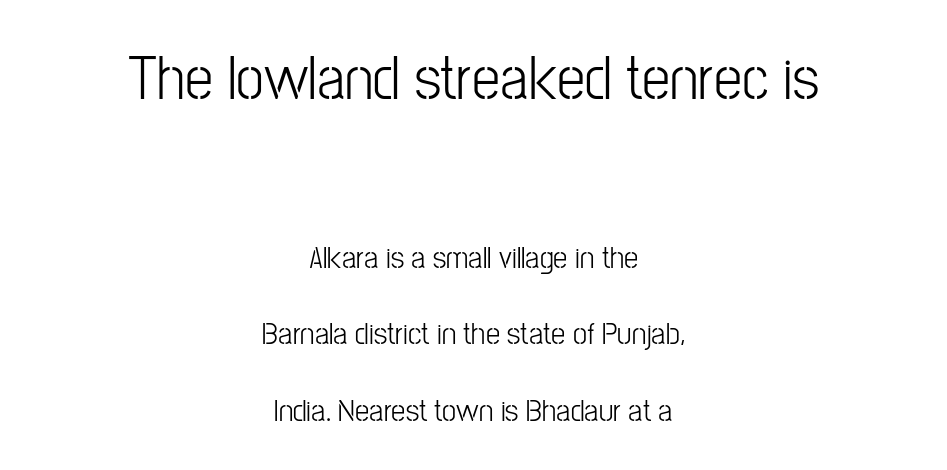
Q: Is the text italic (slanted)? A: No, it is upright.
Q: Is the typeface a serif or a sans-serif typeface? A: Sans-serif.
Q: Is the text underlined? A: No.
Q: How is the paragraph aligned? A: Centered.
Q: Is the spacing between letters normal or unusually wide? A: Normal.
Q: Is the spacing between lines tight, normal or loose? A: Loose.
Q: Which block of text is set in a larger size, the first (top) or the second (bottom)? A: The first (top) one.
Q: Width (condensed, normal, or wide)? A: Condensed.
Q: Stroke contrast? A: Low.
Q: x-height? A: Medium.
Q: Monospaced? A: No.
